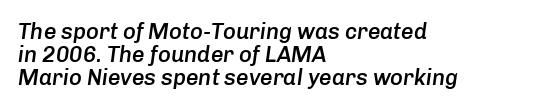
{"italic": "yes", "lean": "right", "slant_degrees": 8, "bold": "semi", "underline": "no", "align": "left", "line_spacing": "tight", "line_spacing_ratio": 1.04, "letter_spacing": "normal", "letter_spacing_em": 0.0, "glyph_px": 22}
